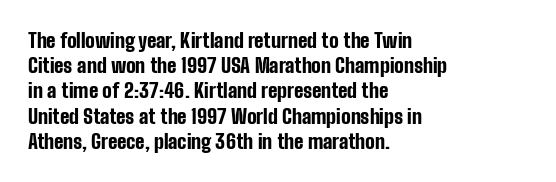
{"italic": "no", "bold": "yes", "underline": "no", "align": "left", "line_spacing": "normal", "line_spacing_ratio": 1.26, "letter_spacing": "normal", "letter_spacing_em": 0.0, "glyph_px": 20}
